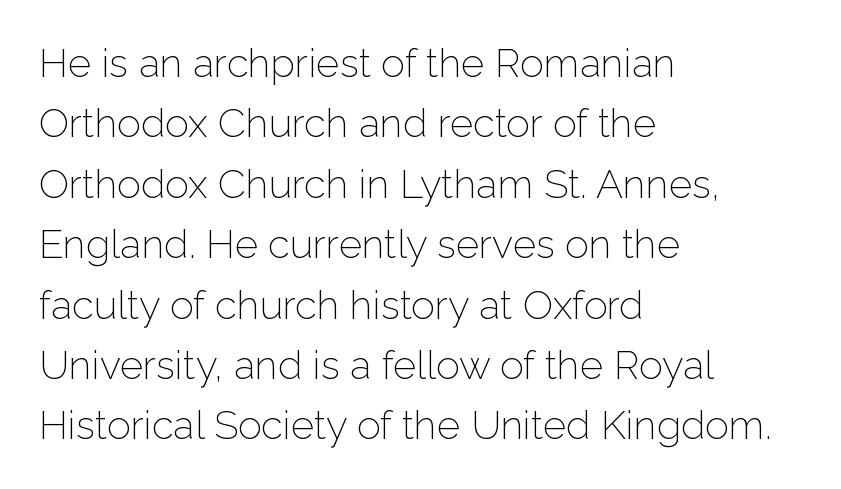
{"serif": "no", "italic": "no", "bold": "no", "weight": "light", "width": "normal", "stroke_contrast": "low", "x_height": "medium", "monospaced": "no", "underline": "no", "align": "left", "line_spacing": "normal", "line_spacing_ratio": 1.51, "letter_spacing": "normal", "letter_spacing_em": 0.0, "glyph_px": 40}
